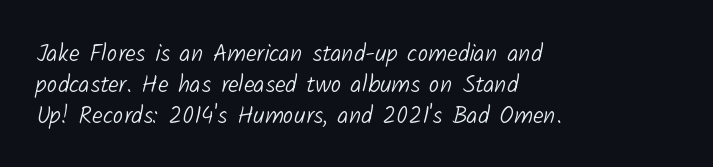
{"bold": "no", "underline": "no", "align": "left", "line_spacing": "normal", "line_spacing_ratio": 1.3, "letter_spacing": "normal", "letter_spacing_em": 0.0, "glyph_px": 24}
